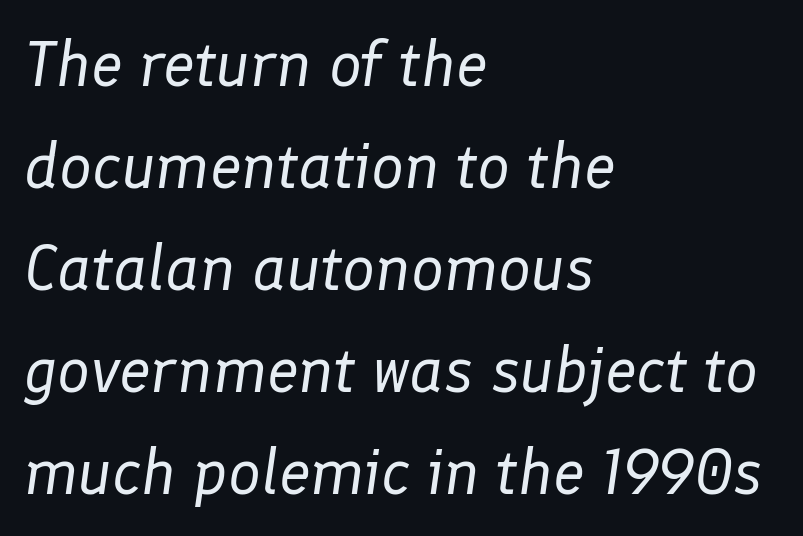
{"italic": "yes", "lean": "right", "slant_degrees": 8, "bold": "no", "weight": "regular", "width": "normal", "stroke_contrast": "low", "x_height": "medium", "monospaced": "no", "underline": "no", "align": "left", "line_spacing": "normal", "line_spacing_ratio": 1.57, "letter_spacing": "normal", "letter_spacing_em": 0.0, "glyph_px": 65}
